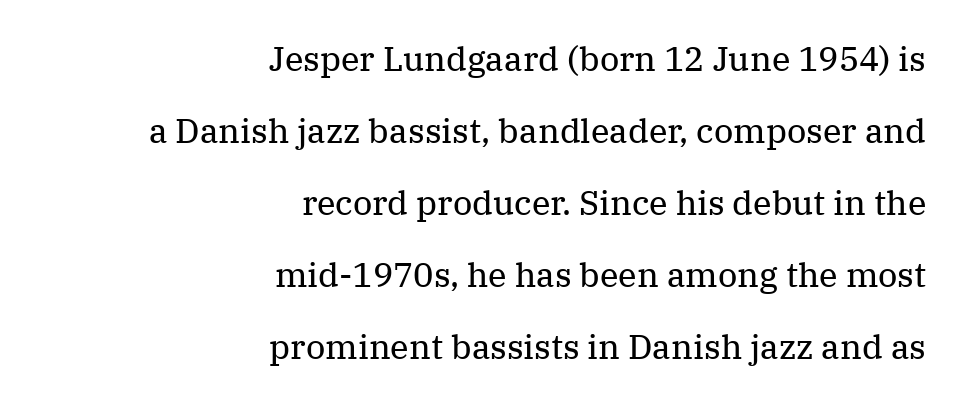
Q: Is the text bold? A: No.
Q: Is the text italic (slanted)? A: No, it is upright.
Q: Is the typeface a serif or a sans-serif typeface? A: Serif.
Q: Is the text underlined? A: No.
Q: How is the paragraph aligned? A: Right-aligned.
Q: Is the spacing between letters normal or unusually wide? A: Normal.
Q: Is the spacing between lines tight, normal or loose? A: Loose.
Q: Width (condensed, normal, or wide)? A: Normal.
Q: Stroke contrast? A: Medium.
Q: x-height? A: Medium.
Q: Monospaced? A: No.
